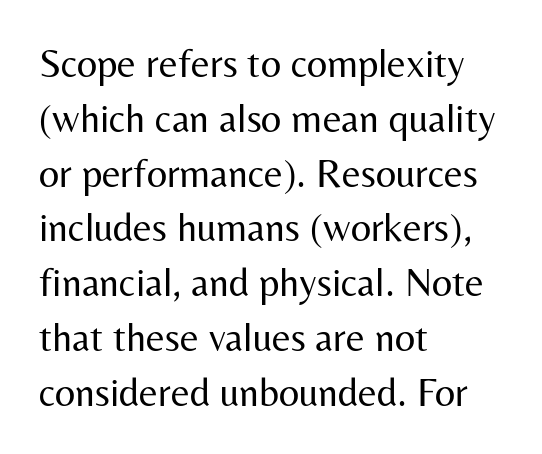
{"serif": "no", "italic": "no", "bold": "no", "weight": "regular", "width": "normal", "stroke_contrast": "medium", "x_height": "medium", "monospaced": "no", "underline": "no", "align": "left", "line_spacing": "normal", "line_spacing_ratio": 1.37, "letter_spacing": "normal", "letter_spacing_em": 0.0, "glyph_px": 40}
